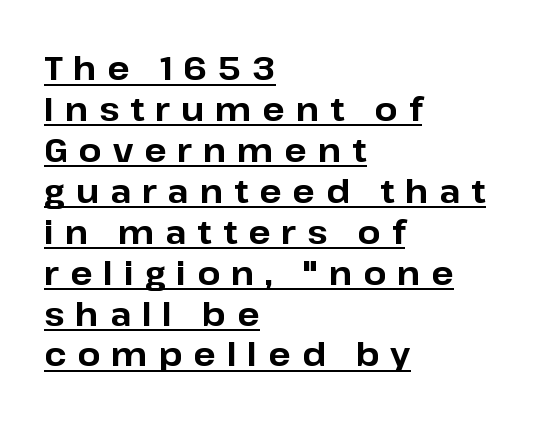
The image shows 33 px bold sans-serif type, upright; set left-aligned, line spacing 1.24x, unusually wide letter spacing (+0.33 em), underlined; low stroke contrast and a medium x-height.
